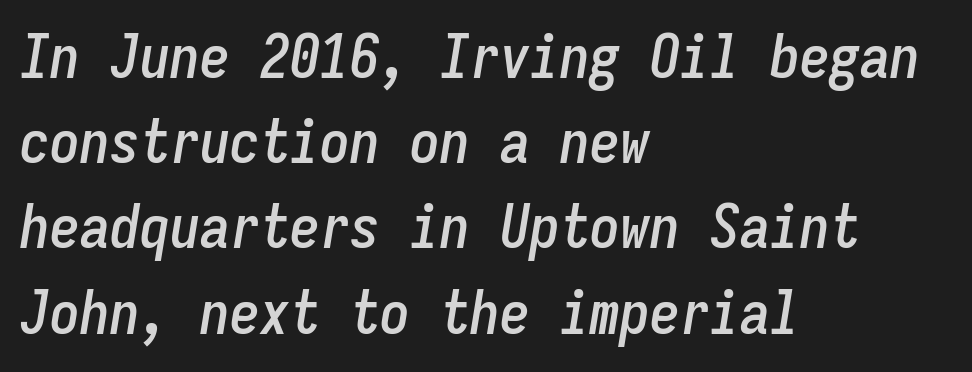
Q: Is the text italic (slanted)? A: Yes, it leans right by about 9 degrees.
Q: Is the text underlined? A: No.
Q: How is the paragraph aligned? A: Left-aligned.
Q: Is the spacing between letters normal or unusually wide? A: Normal.
Q: Is the spacing between lines tight, normal or loose? A: Normal.
Q: Width (condensed, normal, or wide)? A: Condensed.
Q: Stroke contrast? A: Low.
Q: x-height? A: Medium.
Q: Monospaced? A: Yes.
